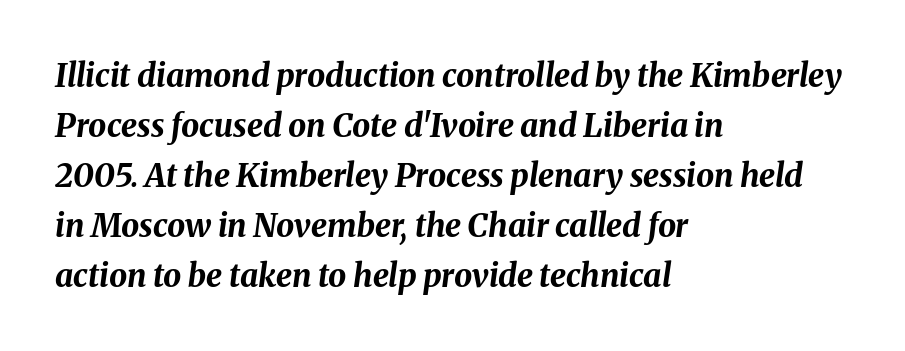
{"italic": "yes", "lean": "right", "slant_degrees": 8, "bold": "yes", "weight": "bold", "width": "normal", "stroke_contrast": "medium", "x_height": "medium", "monospaced": "no", "underline": "no", "align": "left", "line_spacing": "normal", "line_spacing_ratio": 1.56, "letter_spacing": "normal", "letter_spacing_em": 0.0, "glyph_px": 32}
